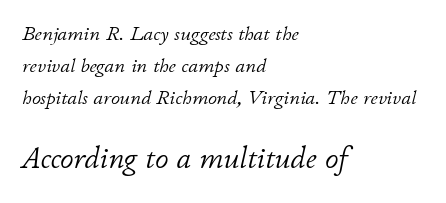
Q: Is the text bold? A: No.
Q: Is the text italic (slanted)? A: Yes, it leans right by about 11 degrees.
Q: Is the text underlined? A: No.
Q: How is the paragraph aligned? A: Left-aligned.
Q: Is the spacing between letters normal or unusually wide? A: Normal.
Q: Is the spacing between lines tight, normal or loose? A: Normal.
Q: Which block of text is set in a larger size, the first (top) or the second (bottom)? A: The second (bottom) one.
Q: Width (condensed, normal, or wide)? A: Normal.
Q: Stroke contrast? A: Low.
Q: x-height? A: Small.
Q: Monospaced? A: No.
